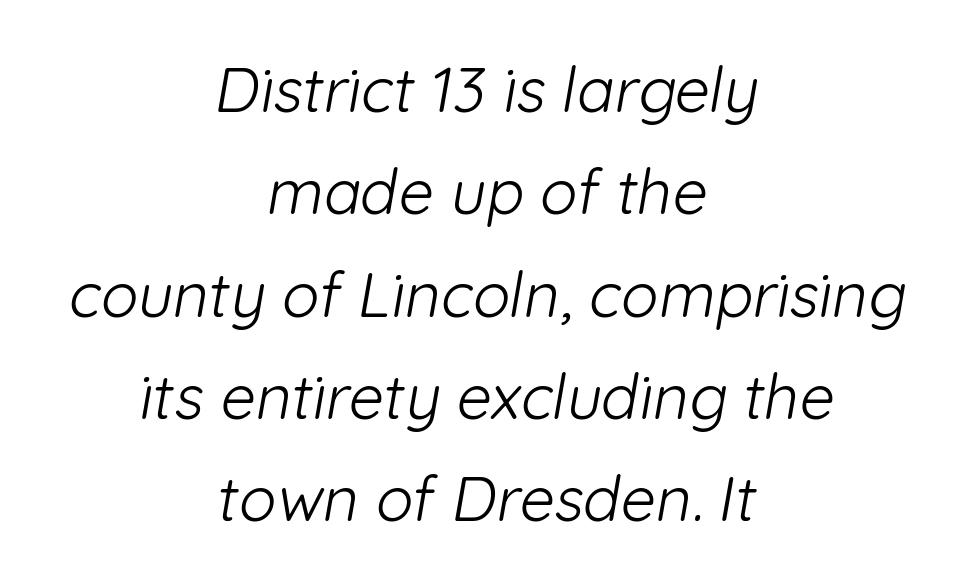
Q: Is the text bold? A: No.
Q: Is the typeface a serif or a sans-serif typeface? A: Sans-serif.
Q: Is the text underlined? A: No.
Q: How is the paragraph aligned? A: Centered.
Q: Is the spacing between letters normal or unusually wide? A: Normal.
Q: Is the spacing between lines tight, normal or loose? A: Normal.
Q: Width (condensed, normal, or wide)? A: Normal.
Q: Stroke contrast? A: Low.
Q: x-height? A: Medium.
Q: Monospaced? A: No.
